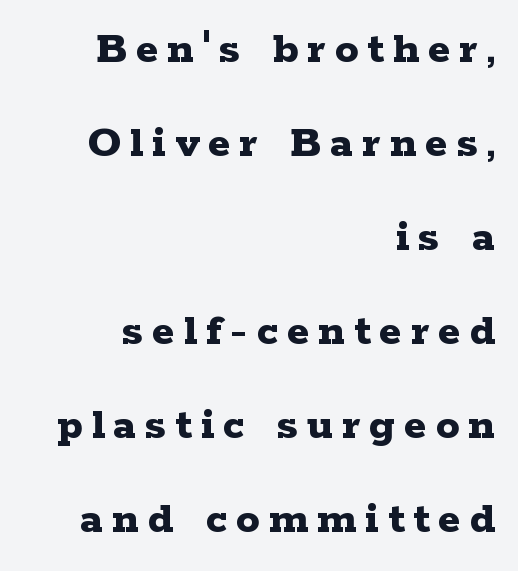
Q: Is the text bold? A: Yes.
Q: Is the text italic (slanted)? A: No, it is upright.
Q: Is the typeface a serif or a sans-serif typeface? A: Serif.
Q: Is the text underlined? A: No.
Q: How is the paragraph aligned? A: Right-aligned.
Q: Is the spacing between lines tight, normal or loose? A: Loose.
Q: Width (condensed, normal, or wide)? A: Wide.
Q: Stroke contrast? A: Low.
Q: x-height? A: Medium.
Q: Monospaced? A: No.
